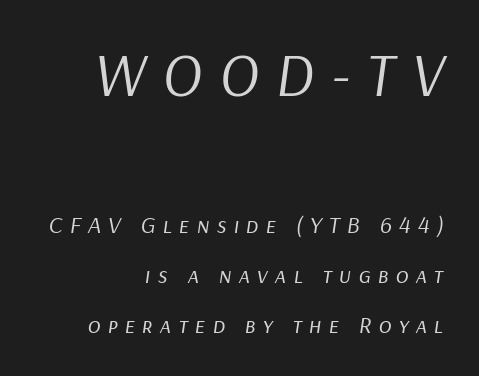
Q: Is the text bold? A: No.
Q: Is the text italic (slanted)? A: Yes, it leans right by about 9 degrees.
Q: Is the text underlined? A: No.
Q: How is the paragraph aligned? A: Right-aligned.
Q: Is the spacing between letters normal or unusually wide? A: Unusually wide.
Q: Is the spacing between lines tight, normal or loose? A: Loose.
Q: Which block of text is set in a larger size, the first (top) or the second (bottom)? A: The first (top) one.
Q: Width (condensed, normal, or wide)? A: Normal.
Q: Stroke contrast? A: Low.
Q: x-height? A: Medium.
Q: Monospaced? A: No.
